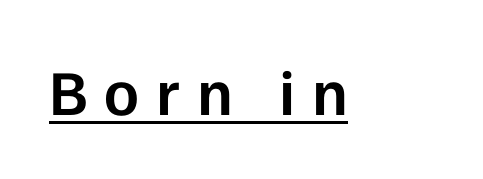
Q: Is the text bold? A: Semi-bold.
Q: Is the text italic (slanted)? A: No, it is upright.
Q: Is the typeface a serif or a sans-serif typeface? A: Sans-serif.
Q: Is the text underlined? A: Yes.
Q: Is the spacing between letters normal or unusually wide? A: Unusually wide.
Q: Width (condensed, normal, or wide)? A: Normal.
Q: Stroke contrast? A: Low.
Q: x-height? A: Medium.
Q: Monospaced? A: No.
